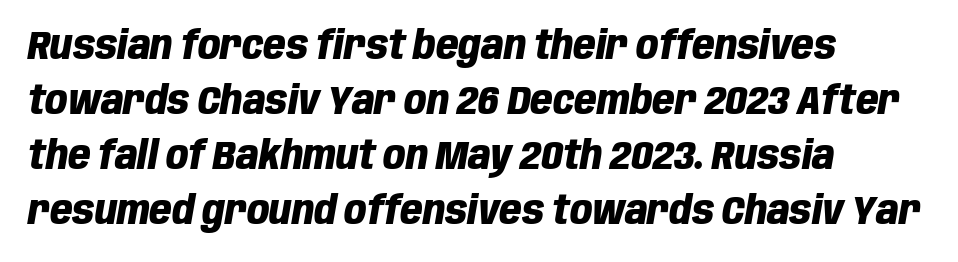
Q: Is the text bold? A: Yes.
Q: Is the text italic (slanted)? A: Yes, it leans right by about 10 degrees.
Q: Is the text underlined? A: No.
Q: How is the paragraph aligned? A: Left-aligned.
Q: Is the spacing between letters normal or unusually wide? A: Normal.
Q: Is the spacing between lines tight, normal or loose? A: Normal.
Q: Width (condensed, normal, or wide)? A: Condensed.
Q: Stroke contrast? A: Low.
Q: x-height? A: Large.
Q: Monospaced? A: No.
